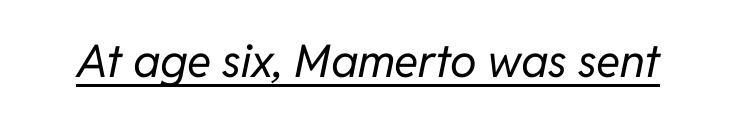
The image shows 45 px regular-weight type, italic (leaning right); set normal letter spacing, underlined; low stroke contrast and a medium x-height.
